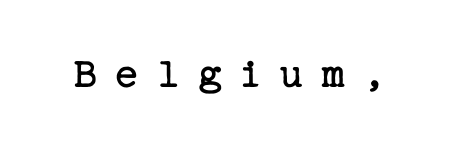
Q: Is the text bold? A: No.
Q: Is the text italic (slanted)? A: No, it is upright.
Q: Is the typeface a serif or a sans-serif typeface? A: Serif.
Q: Is the text underlined? A: No.
Q: Is the spacing between letters normal or unusually wide? A: Unusually wide.
Q: Width (condensed, normal, or wide)? A: Normal.
Q: Stroke contrast? A: Low.
Q: x-height? A: Medium.
